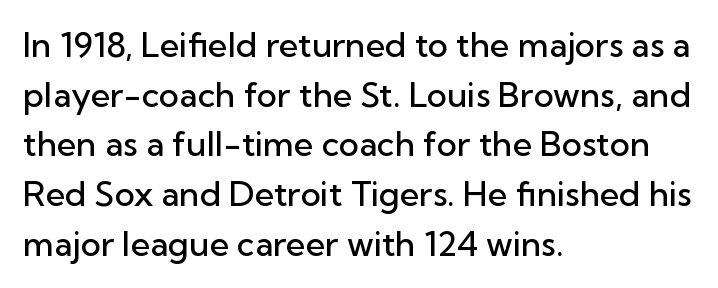
The image shows 34 px semibold sans-serif type, upright; set left-aligned, normal line spacing (1.46x), normal letter spacing, not underlined; low stroke contrast and a medium x-height.
